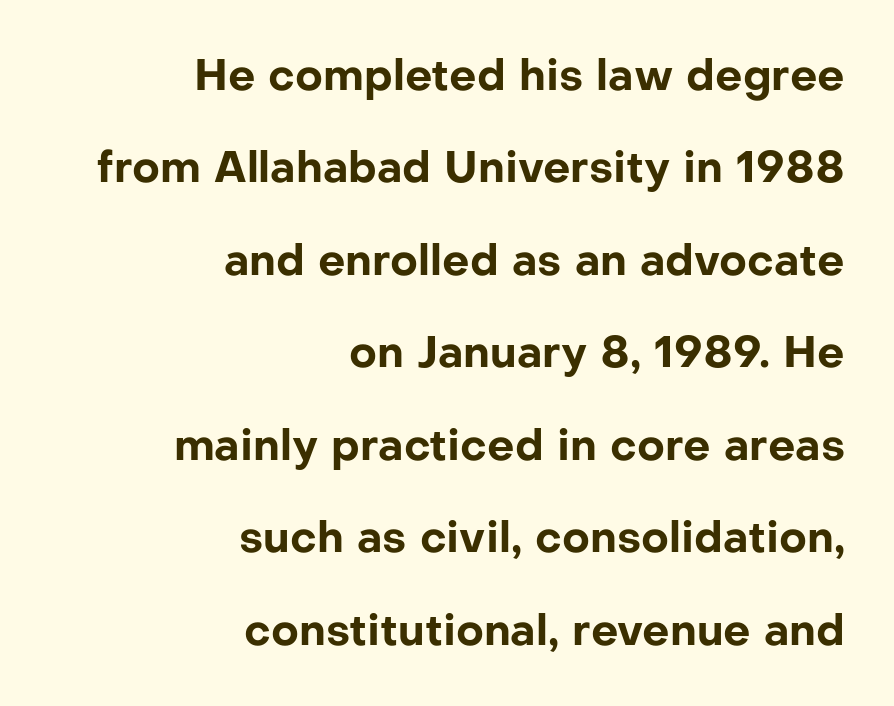
{"serif": "no", "italic": "no", "bold": "yes", "weight": "bold", "width": "normal", "stroke_contrast": "low", "x_height": "medium", "monospaced": "no", "underline": "no", "align": "right", "line_spacing": "loose", "line_spacing_ratio": 2.15, "letter_spacing": "normal", "letter_spacing_em": 0.0, "glyph_px": 43}
